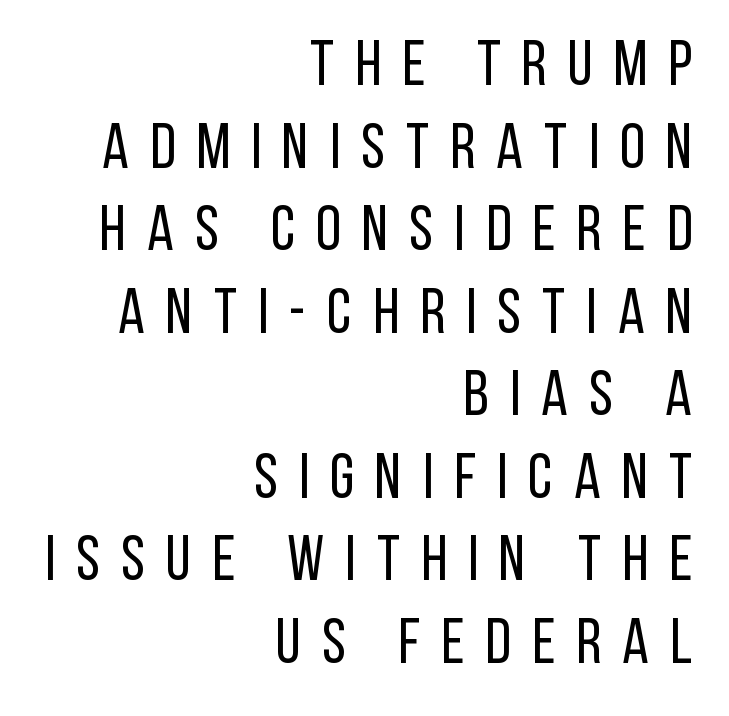
{"serif": "no", "italic": "no", "bold": "no", "weight": "regular", "width": "condensed", "stroke_contrast": "low", "x_height": "large", "monospaced": "no", "underline": "no", "align": "right", "line_spacing": "normal", "line_spacing_ratio": 1.29, "letter_spacing": "wide", "letter_spacing_em": 0.33, "glyph_px": 64}
